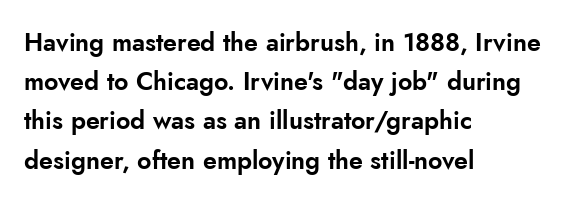
The image shows 25 px text type, upright; set left-aligned, normal line spacing (1.57x), normal letter spacing, not underlined.
